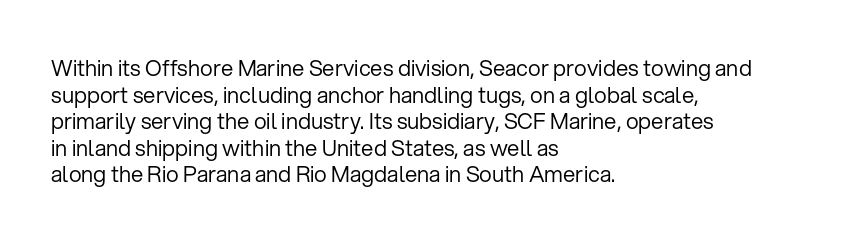
The image shows 22 px text type, upright; set left-aligned, line spacing 1.21x, normal letter spacing, not underlined.
